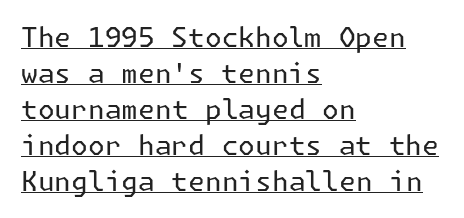
Q: Is the text bold? A: No.
Q: Is the text italic (slanted)? A: No, it is upright.
Q: Is the text underlined? A: Yes.
Q: How is the paragraph aligned? A: Left-aligned.
Q: Is the spacing between letters normal or unusually wide? A: Normal.
Q: Is the spacing between lines tight, normal or loose? A: Normal.
